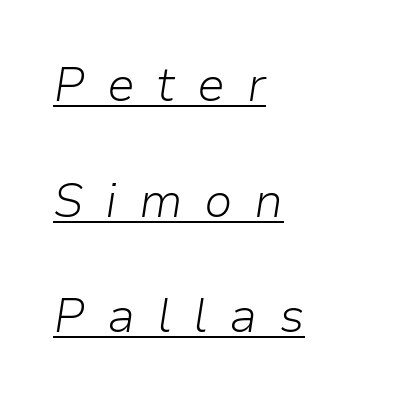
Baseline-to-baseline distance is far greater than the letter height. Caption: expanded tracking, letters set apart. An italicized treatment has been applied to the whole sample. Every word sits above its own underline. Heaviness? Minimal to ordinary, like unemphasized prose. The paragraph has a hard left edge and a soft right edge.
